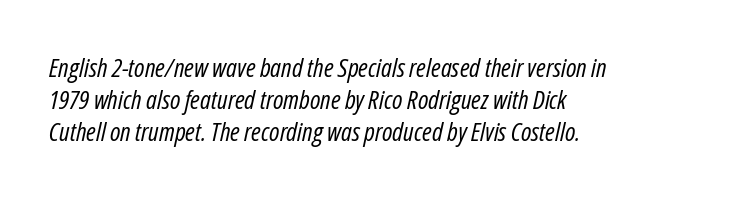
The image shows 26 px text type, italic (leaning right); set left-aligned, line spacing 1.24x, normal letter spacing, not underlined.
